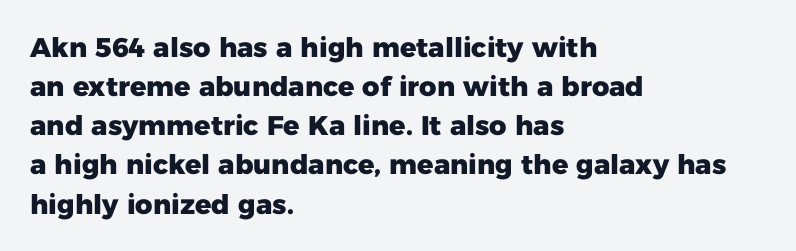
The typography opts for an upright posture over an oblique one. The face used here has the dense, thick strokes of a bold. Words float on clear page, feet unadorned. The typesetter chose a ragged-right arrangement here.
